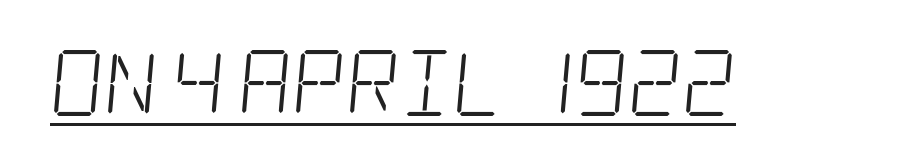
{"serif": "yes", "bold": "no", "weight": "light", "width": "condensed", "stroke_contrast": "low", "x_height": "large", "underline": "yes", "letter_spacing": "normal", "letter_spacing_em": 0.0, "glyph_px": 66}
